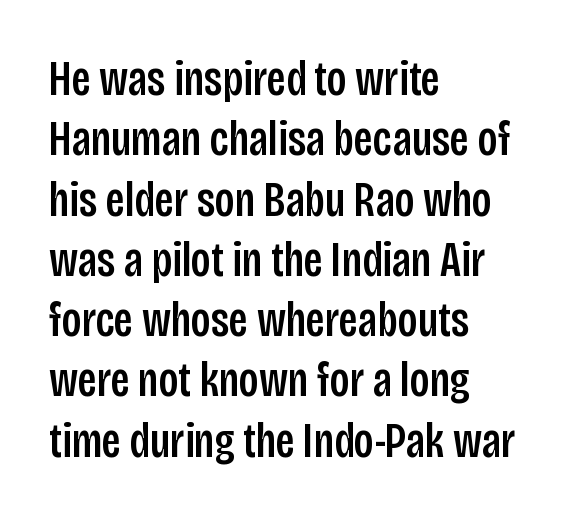
Q: Is the text italic (slanted)? A: No, it is upright.
Q: Is the typeface a serif or a sans-serif typeface? A: Sans-serif.
Q: Is the text underlined? A: No.
Q: How is the paragraph aligned? A: Left-aligned.
Q: Is the spacing between letters normal or unusually wide? A: Normal.
Q: Width (condensed, normal, or wide)? A: Condensed.
Q: Stroke contrast? A: Low.
Q: x-height? A: Large.
Q: Monospaced? A: No.
